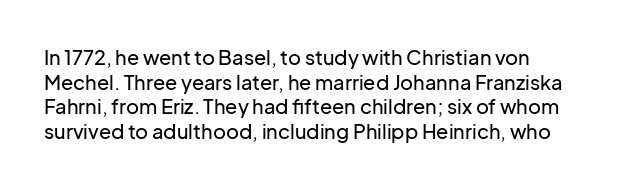
The image shows 20 px text type, upright; set line spacing 1.23x, normal letter spacing, not underlined.
